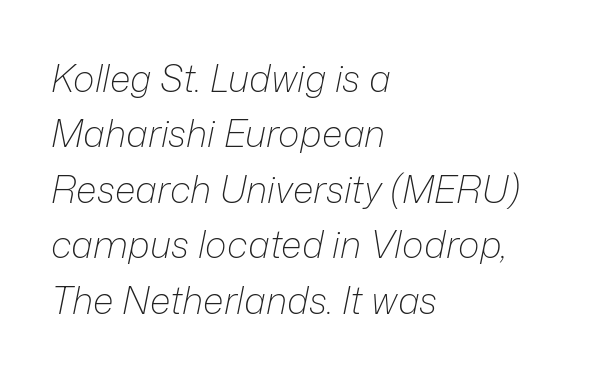
Teacher's note: observe the even left margin — that is flush-left alignment. Stems and bowls with no extra thickness — not bold. The whole block is typeset with a tilt. Compared with typical paragraphs, the rows here are spaced about the same.
